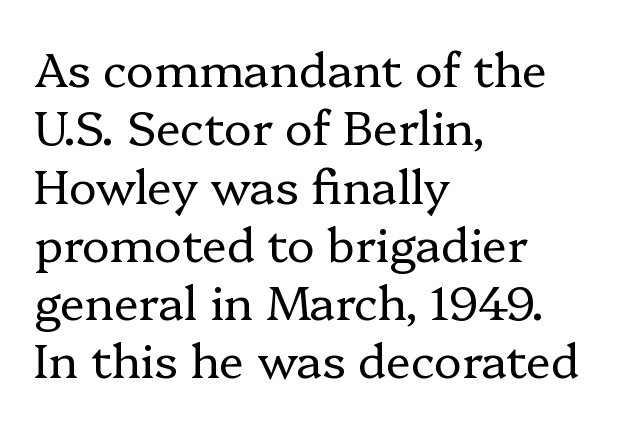
No word sits above an underline. The letters look calm and open, with moderate or lighter stems. One-word summary of the alignment: left. The font family rendered here belongs to the serif group.
